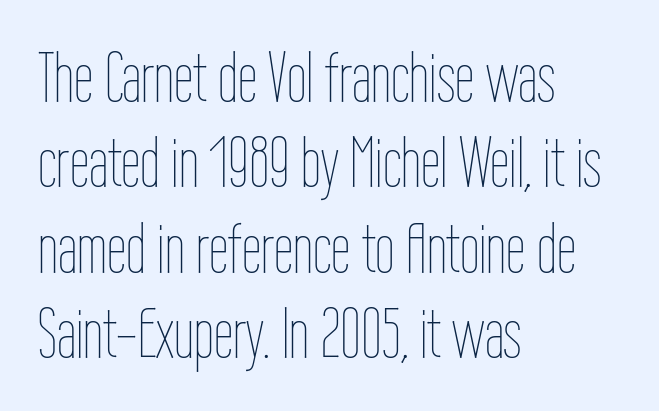
Q: Is the text bold? A: No.
Q: Is the text italic (slanted)? A: No, it is upright.
Q: Is the text underlined? A: No.
Q: How is the paragraph aligned? A: Left-aligned.
Q: Is the spacing between letters normal or unusually wide? A: Normal.
Q: Width (condensed, normal, or wide)? A: Condensed.
Q: Stroke contrast? A: Low.
Q: x-height? A: Medium.
Q: Monospaced? A: No.
